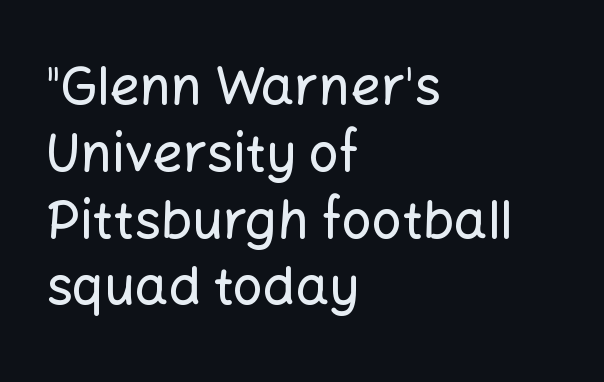
The image shows 53 px sans-serif type, upright; set left-aligned, normal line spacing (1.26x), normal letter spacing, not underlined; low stroke contrast and a medium x-height.
